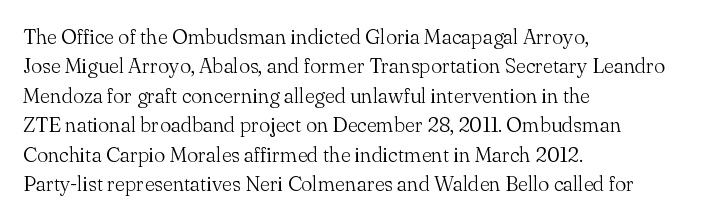
The image shows 21 px text type, upright; set left-aligned, normal line spacing (1.4x), normal letter spacing, not underlined.
